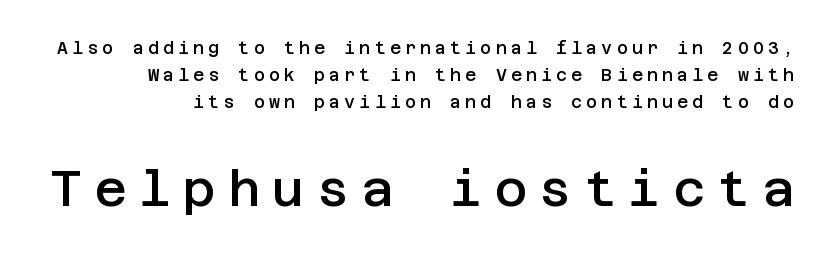
{"serif": "no", "italic": "no", "bold": "semi", "weight": "semibold", "width": "normal", "stroke_contrast": "low", "x_height": "large", "underline": "no", "align": "right", "line_spacing": "normal", "line_spacing_ratio": 1.59, "letter_spacing": "wide", "letter_spacing_em": 0.24, "larger_block": "second", "size_ratio": 2.94, "glyph_px": 50}
